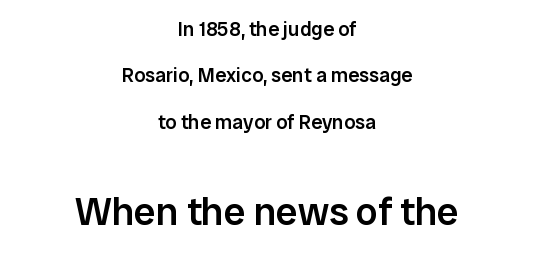
Any mark beneath the type? The region is blank. Designer's note — italics off, roman on. Is the block centered? Yes — each line is placed symmetrically about the middle. The rendering uses natural spacing where letterforms have individual widths. Look at the glyph heights: the lower group is clearly the bigger setting.
